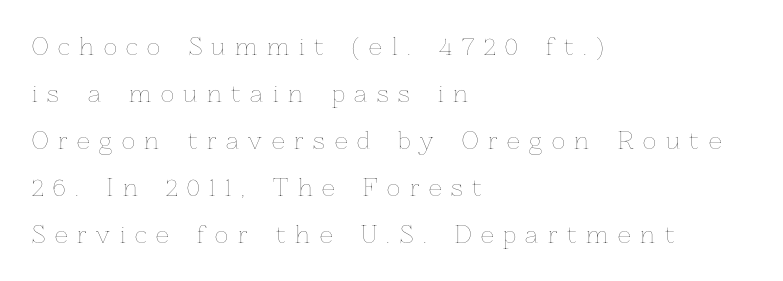
Q: Is the text bold? A: No.
Q: Is the text italic (slanted)? A: No, it is upright.
Q: Is the text underlined? A: No.
Q: How is the paragraph aligned? A: Left-aligned.
Q: Is the spacing between letters normal or unusually wide? A: Unusually wide.
Q: Is the spacing between lines tight, normal or loose? A: Loose.
